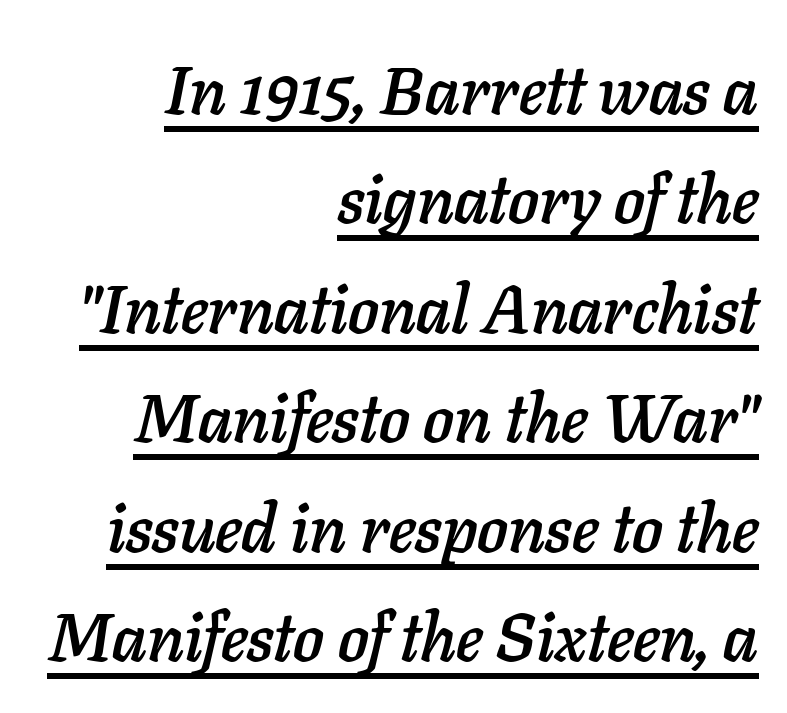
Q: Is the text italic (slanted)? A: Yes, it leans right by about 11 degrees.
Q: Is the text underlined? A: Yes.
Q: How is the paragraph aligned? A: Right-aligned.
Q: Is the spacing between letters normal or unusually wide? A: Normal.
Q: Is the spacing between lines tight, normal or loose? A: Normal.
Q: Width (condensed, normal, or wide)? A: Normal.
Q: Stroke contrast? A: Low.
Q: x-height? A: Medium.
Q: Monospaced? A: No.
